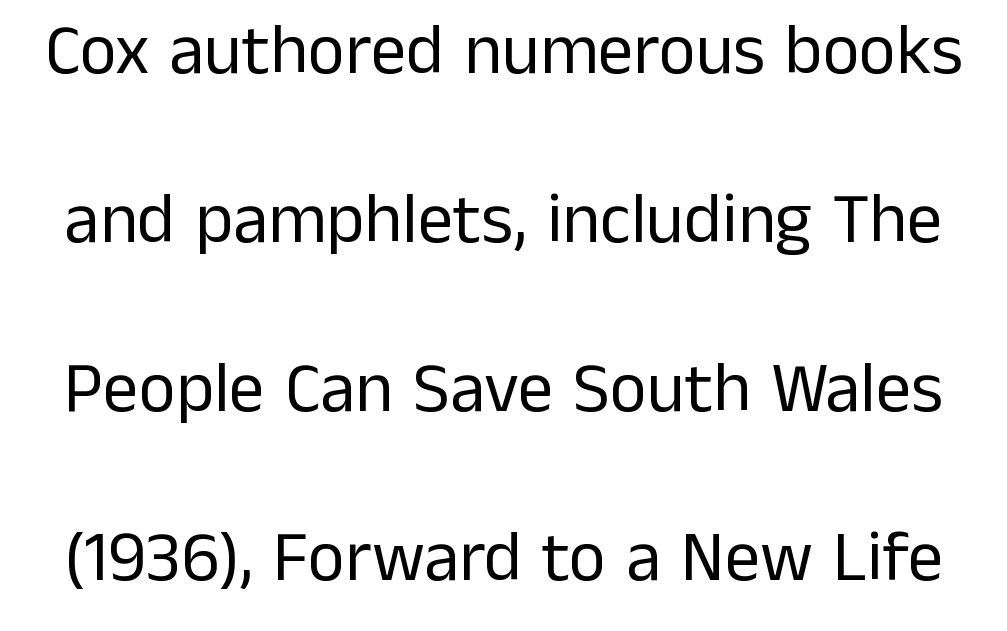
{"serif": "no", "italic": "no", "bold": "no", "weight": "regular", "width": "normal", "stroke_contrast": "low", "x_height": "medium", "monospaced": "no", "underline": "no", "line_spacing": "loose", "line_spacing_ratio": 2.38, "letter_spacing": "normal", "letter_spacing_em": 0.0, "glyph_px": 71}
